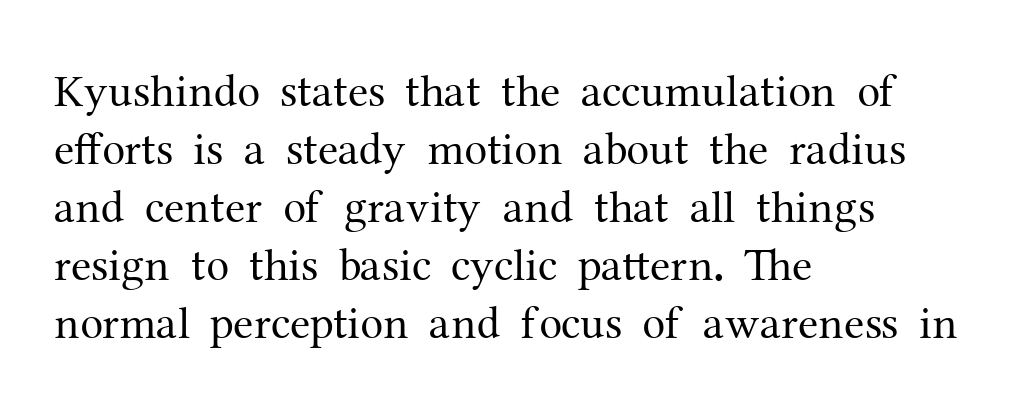
Q: Is the text bold? A: No.
Q: Is the text italic (slanted)? A: No, it is upright.
Q: Is the typeface a serif or a sans-serif typeface? A: Serif.
Q: Is the text underlined? A: No.
Q: How is the paragraph aligned? A: Left-aligned.
Q: Is the spacing between letters normal or unusually wide? A: Normal.
Q: Is the spacing between lines tight, normal or loose? A: Normal.
Q: Width (condensed, normal, or wide)? A: Normal.
Q: Stroke contrast? A: Medium.
Q: x-height? A: Medium.
Q: Monospaced? A: No.
